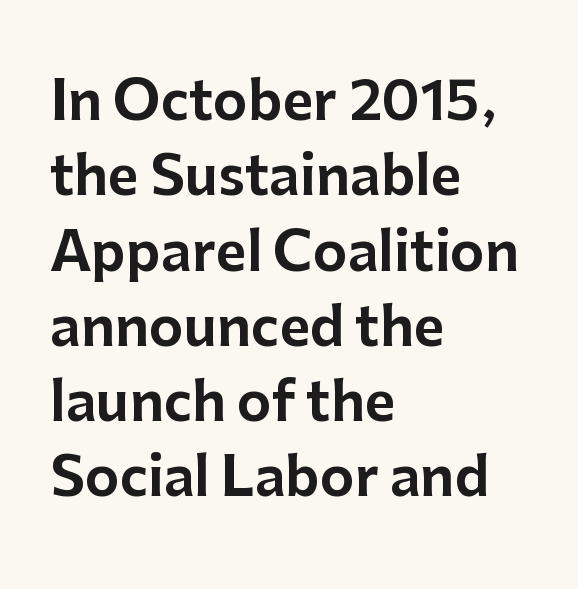
{"serif": "no", "italic": "no", "width": "normal", "stroke_contrast": "low", "x_height": "medium", "monospaced": "no", "underline": "no", "align": "left", "line_spacing": "normal", "line_spacing_ratio": 1.42, "letter_spacing": "normal", "letter_spacing_em": 0.0, "glyph_px": 53}
